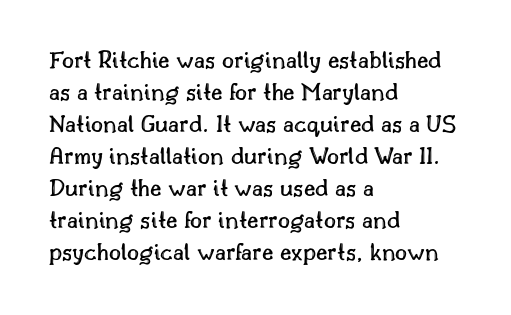
The image shows 26 px text type, upright; set left-aligned, line spacing 1.23x, normal letter spacing, not underlined.
